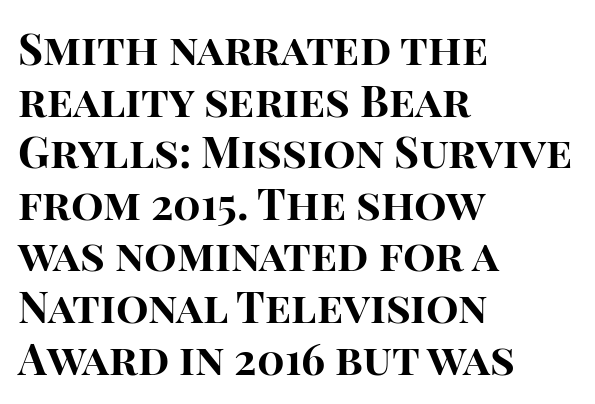
Here the glyphs are tracked normally, forming tight word shapes. Serif or sans? Sans — the stroke terminals are bare. Is this a fixed-width face? No — the glyphs have proportional, varying widths. The axis of the letterforms is exactly vertical. The area under the type is left untouched.
